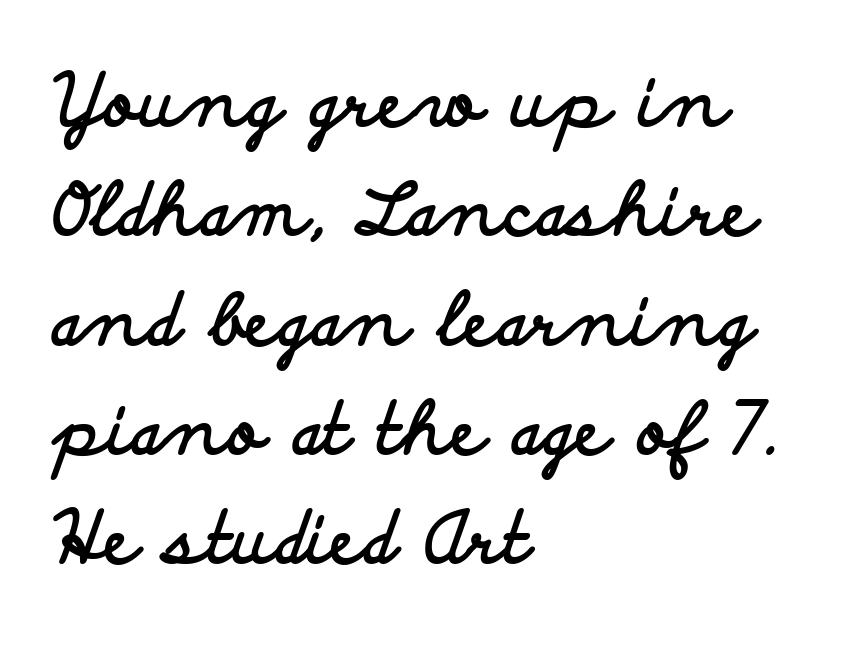
{"serif": "no", "bold": "yes", "weight": "bold", "width": "wide", "stroke_contrast": "low", "x_height": "small", "monospaced": "no", "underline": "no", "align": "left", "line_spacing": "normal", "line_spacing_ratio": 1.54, "letter_spacing": "normal", "letter_spacing_em": 0.0, "glyph_px": 71}
